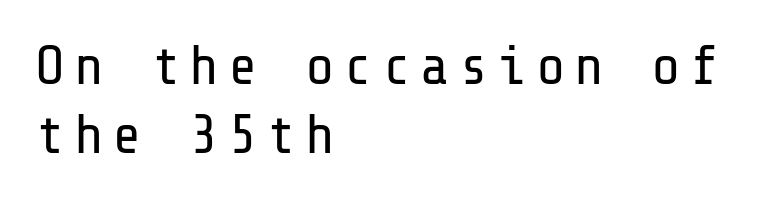
Q: Is the text bold? A: No.
Q: Is the text italic (slanted)? A: No, it is upright.
Q: Is the typeface a serif or a sans-serif typeface? A: Sans-serif.
Q: Is the text underlined? A: No.
Q: How is the paragraph aligned? A: Left-aligned.
Q: Is the spacing between lines tight, normal or loose? A: Normal.
Q: Width (condensed, normal, or wide)? A: Normal.
Q: Stroke contrast? A: Low.
Q: x-height? A: Medium.
